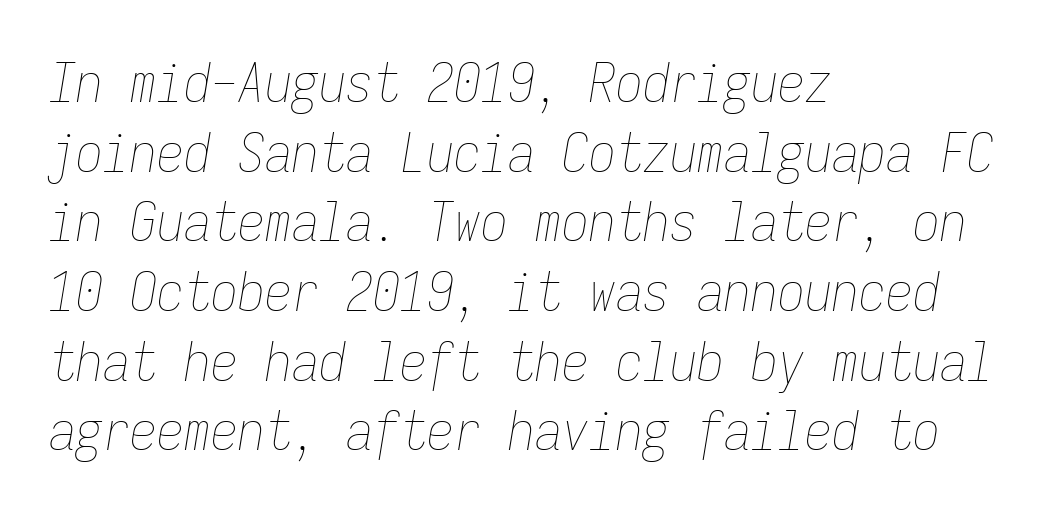
{"italic": "yes", "lean": "right", "slant_degrees": 9, "bold": "no", "weight": "thin", "width": "condensed", "stroke_contrast": "low", "x_height": "medium", "monospaced": "yes", "underline": "no", "align": "left", "line_spacing": "normal", "line_spacing_ratio": 1.29, "letter_spacing": "normal", "letter_spacing_em": 0.0, "glyph_px": 54}
